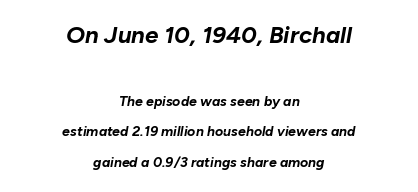
{"italic": "yes", "lean": "right", "slant_degrees": 10, "bold": "yes", "underline": "no", "align": "center", "line_spacing": "loose", "line_spacing_ratio": 2.19, "letter_spacing": "normal", "letter_spacing_em": 0.0, "larger_block": "first", "size_ratio": 1.71, "glyph_px": 24}
